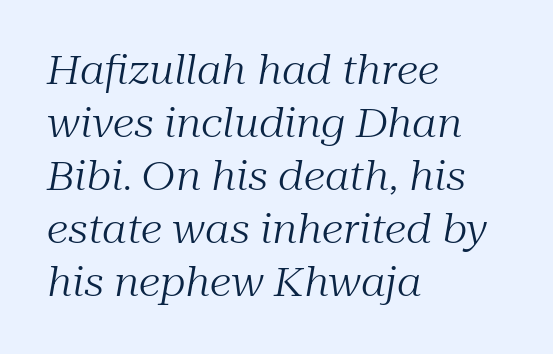
Q: Is the text bold? A: No.
Q: Is the text italic (slanted)? A: Yes, it leans right by about 10 degrees.
Q: Is the typeface a serif or a sans-serif typeface? A: Serif.
Q: Is the text underlined? A: No.
Q: How is the paragraph aligned? A: Left-aligned.
Q: Is the spacing between letters normal or unusually wide? A: Normal.
Q: Is the spacing between lines tight, normal or loose? A: Normal.
Q: Width (condensed, normal, or wide)? A: Normal.
Q: Stroke contrast? A: Medium.
Q: x-height? A: Medium.
Q: Monospaced? A: No.
